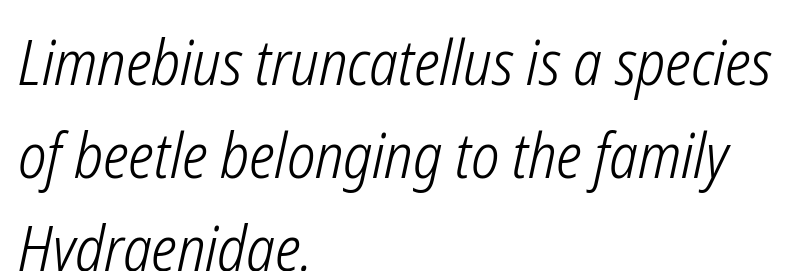
The image shows 62 px light, condensed type, italic (leaning right); set left-aligned, normal line spacing (1.5x), normal letter spacing, not underlined; low stroke contrast and a medium x-height.
